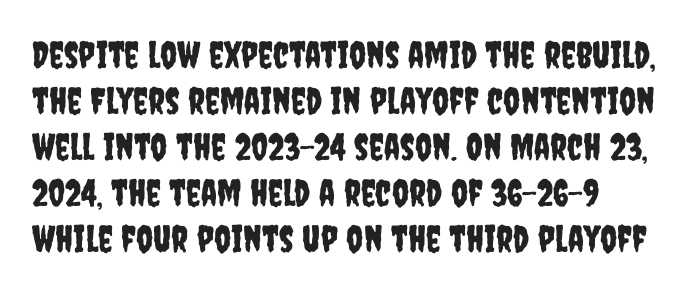
{"serif": "no", "italic": "no", "width": "condensed", "stroke_contrast": "low", "x_height": "large", "monospaced": "no", "underline": "no", "align": "left", "line_spacing_ratio": 1.24, "letter_spacing": "normal", "letter_spacing_em": 0.0, "glyph_px": 37}
